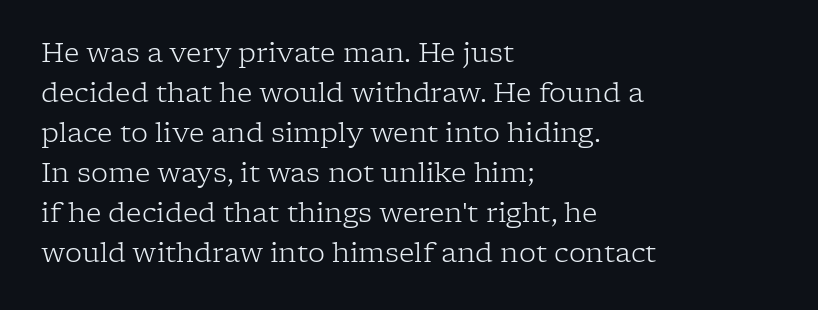
The image shows 27 px text type, upright; set left-aligned, normal line spacing (1.48x), normal letter spacing, not underlined.
